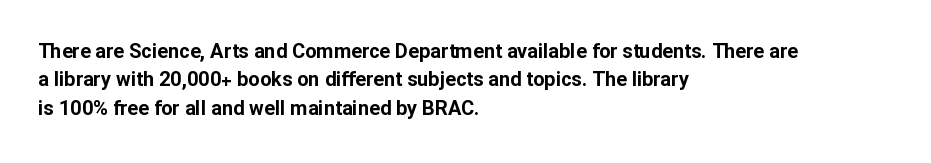
Has an underline been added? It has not. Here the glyphs are tracked normally, forming tight word shapes. Compared with typical paragraphs, the rows here are spaced about the same. The characters look thick and weighty, a clear bold.
